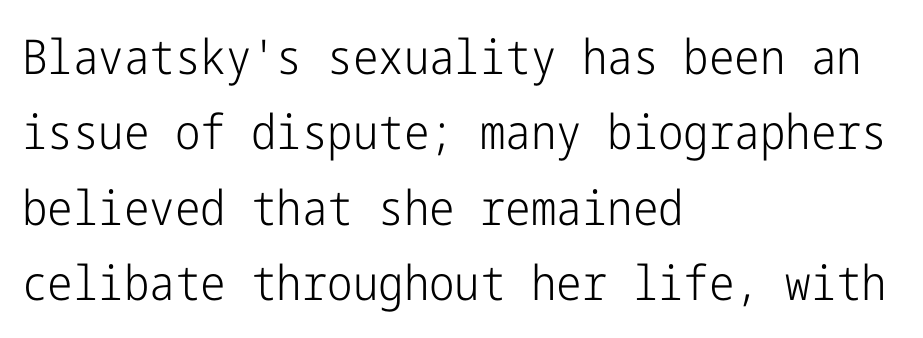
Interline gaps are of average width in this sample. The rendering keeps characters at their native spacing. The weight would be labelled regular, book, light, or lighter still. Short and long lines alike share a common starting point at left. The type family on display is of the sans-serif kind. Underlining? Definitely not there.
